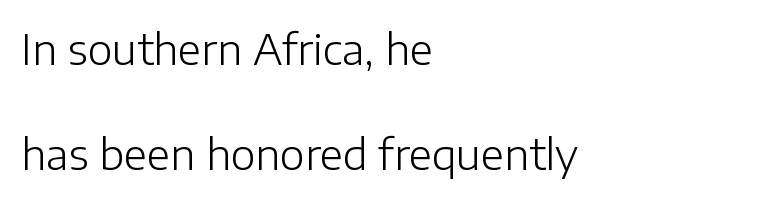
Q: Is the text bold? A: No.
Q: Is the text italic (slanted)? A: No, it is upright.
Q: Is the typeface a serif or a sans-serif typeface? A: Sans-serif.
Q: Is the text underlined? A: No.
Q: How is the paragraph aligned? A: Left-aligned.
Q: Is the spacing between letters normal or unusually wide? A: Normal.
Q: Is the spacing between lines tight, normal or loose? A: Loose.
Q: Width (condensed, normal, or wide)? A: Normal.
Q: Stroke contrast? A: Low.
Q: x-height? A: Medium.
Q: Monospaced? A: No.
